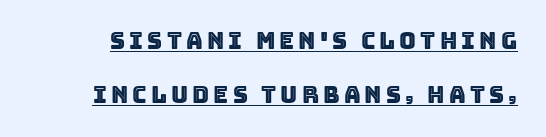
Q: Is the text italic (slanted)? A: No, it is upright.
Q: Is the text underlined? A: Yes.
Q: Is the spacing between lines tight, normal or loose? A: Loose.
